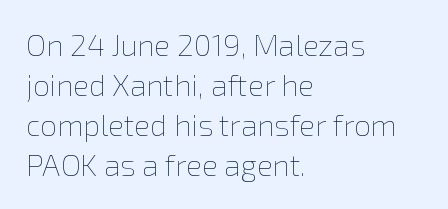
Q: Is the text bold? A: No.
Q: Is the text italic (slanted)? A: No, it is upright.
Q: Is the text underlined? A: No.
Q: How is the paragraph aligned? A: Left-aligned.
Q: Is the spacing between letters normal or unusually wide? A: Normal.
Q: Is the spacing between lines tight, normal or loose? A: Normal.
Q: Width (condensed, normal, or wide)? A: Normal.
Q: Stroke contrast? A: Low.
Q: x-height? A: Medium.
Q: Monospaced? A: No.
